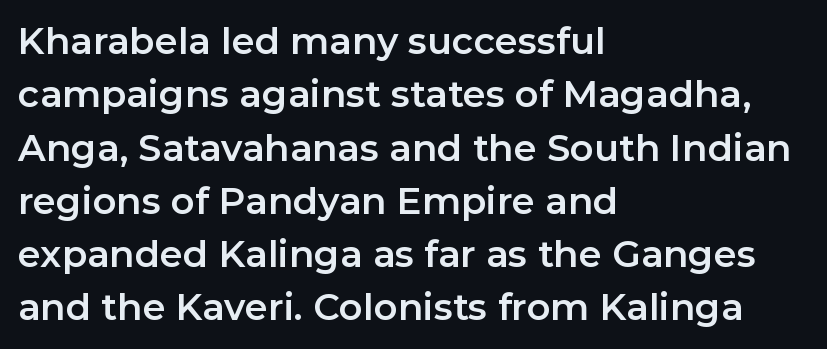
How are the letters spaced? Ordinarily, with no added tracking. The typesetter chose a ragged-right arrangement here. The area under the type is left untouched. This sample uses a sans-serif face. Varying glyph widths throughout — classic text-font behaviour.
